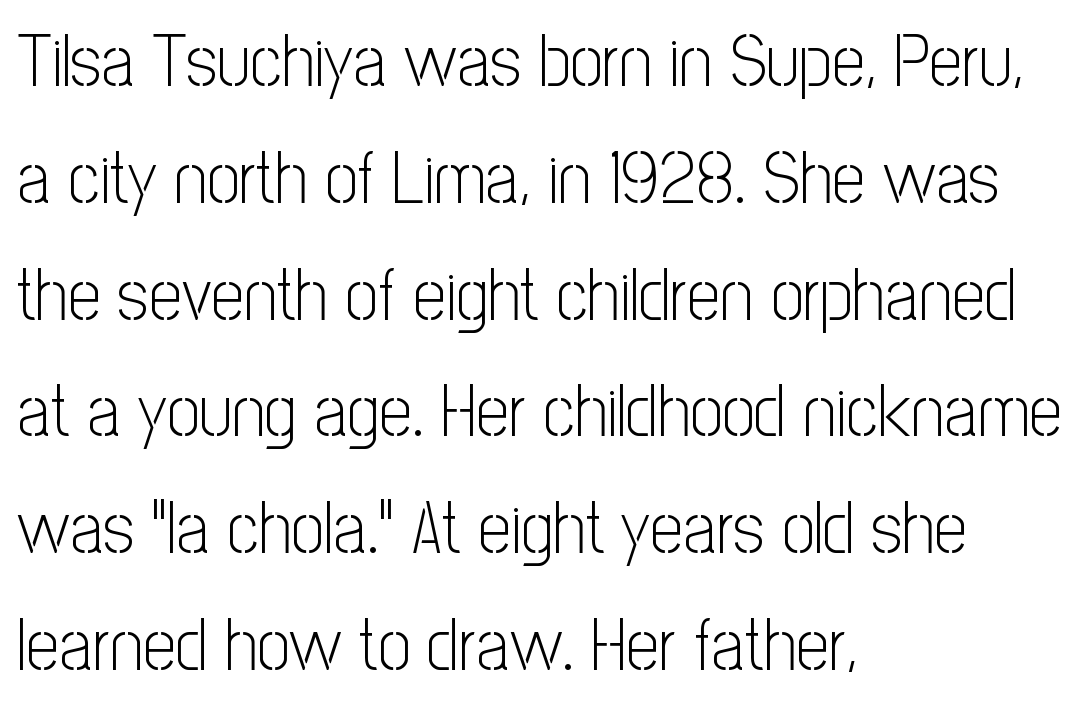
Regular leading. The rendering uses natural spacing where letterforms have individual widths. The string is rendered with underlining switched off. The face used here is rendered with its standard letterfit. The face used here is a sans, in the tradition of grotesques and geometrics.
